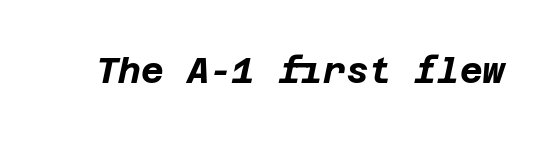
{"italic": "yes", "lean": "right", "slant_degrees": 12, "bold": "yes", "weight": "bold", "width": "normal", "stroke_contrast": "low", "x_height": "large", "underline": "no", "letter_spacing": "normal", "letter_spacing_em": 0.0, "glyph_px": 35}
